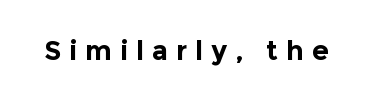
Q: Is the text bold? A: Yes.
Q: Is the text italic (slanted)? A: No, it is upright.
Q: Is the text underlined? A: No.
Q: Is the spacing between letters normal or unusually wide? A: Unusually wide.
